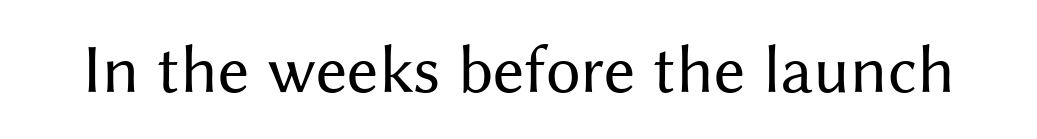
The image shows 69 px regular-weight sans-serif type, upright; set normal letter spacing, not underlined; medium stroke contrast and a medium x-height.
